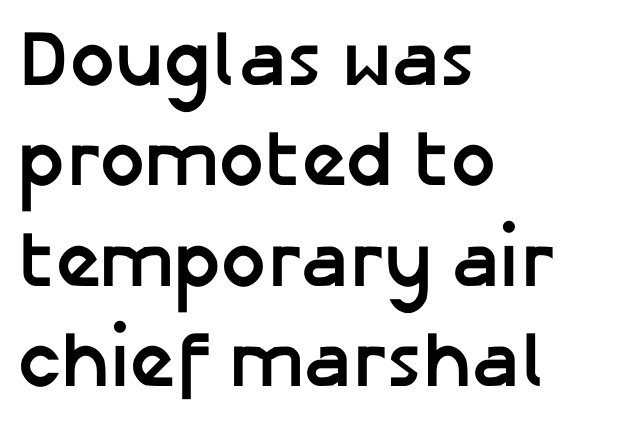
{"serif": "no", "italic": "no", "bold": "yes", "weight": "semibold", "width": "normal", "stroke_contrast": "low", "x_height": "medium", "monospaced": "no", "underline": "no", "align": "left", "line_spacing": "normal", "line_spacing_ratio": 1.27, "letter_spacing": "normal", "letter_spacing_em": 0.0, "glyph_px": 79}
